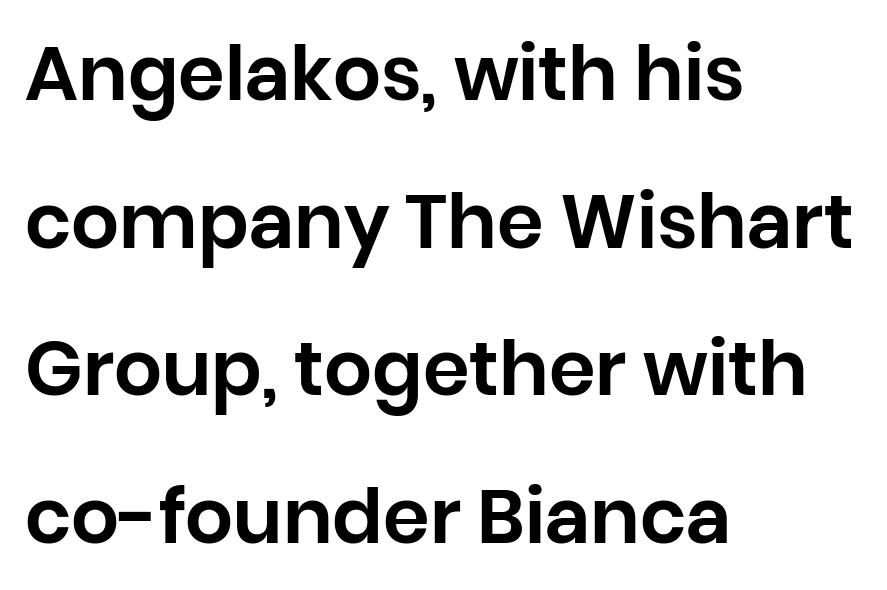
Q: Is the text italic (slanted)? A: No, it is upright.
Q: Is the typeface a serif or a sans-serif typeface? A: Sans-serif.
Q: Is the text underlined? A: No.
Q: How is the paragraph aligned? A: Left-aligned.
Q: Is the spacing between letters normal or unusually wide? A: Normal.
Q: Is the spacing between lines tight, normal or loose? A: Loose.
Q: Width (condensed, normal, or wide)? A: Normal.
Q: Stroke contrast? A: Low.
Q: x-height? A: Large.
Q: Monospaced? A: No.
